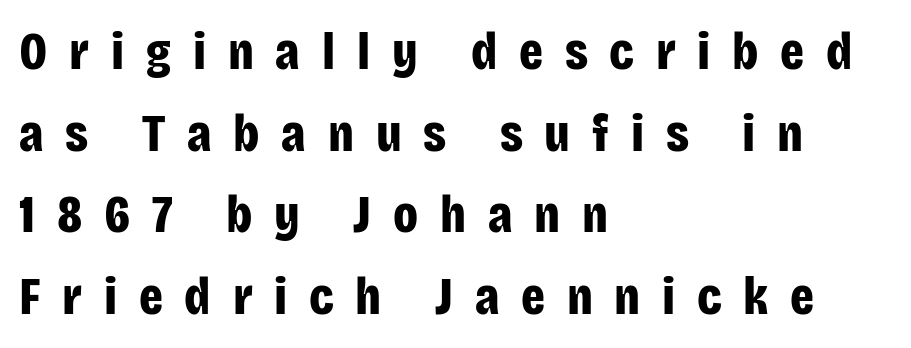
Note the varied advance widths — an 'i' is clearly narrower than an 'm'. The rendering uses a bold face; every stroke is thick and dark. Ascenders rise straight up at ninety degrees. The type is letterspaced generously, with wide tracking. Stroke terminals: plain, sans-serif.
